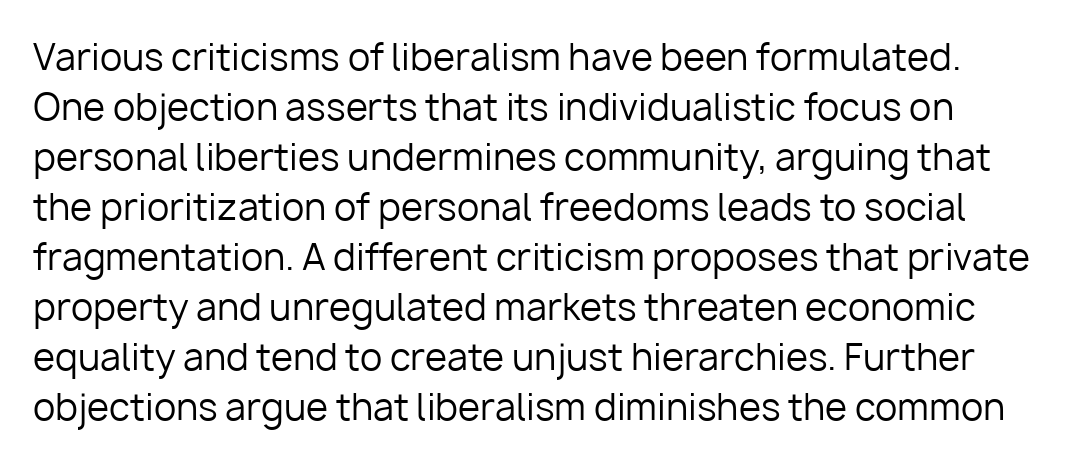
Examine the stroke ends and you'll find no serifs. The specimen omits any rule beneath the text block's lines. You could call the tracking neutral — neither tight nor loose. The characters are drawn with everyday or finer stroke widths.
